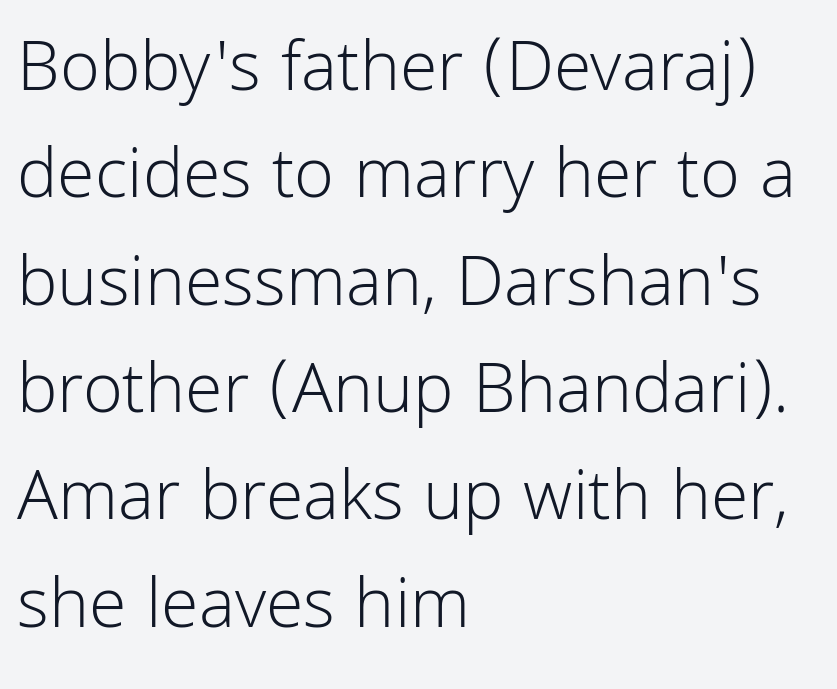
Q: Is the text bold? A: No.
Q: Is the text italic (slanted)? A: No, it is upright.
Q: Is the typeface a serif or a sans-serif typeface? A: Sans-serif.
Q: Is the text underlined? A: No.
Q: How is the paragraph aligned? A: Left-aligned.
Q: Is the spacing between letters normal or unusually wide? A: Normal.
Q: Is the spacing between lines tight, normal or loose? A: Normal.
Q: Width (condensed, normal, or wide)? A: Normal.
Q: Stroke contrast? A: Low.
Q: x-height? A: Medium.
Q: Monospaced? A: No.
